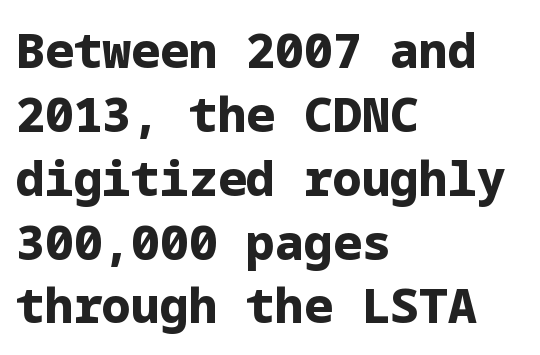
The image shows 48 px bold sans-serif type, upright; set left-aligned, normal line spacing (1.33x), normal letter spacing, not underlined; low stroke contrast and a medium x-height.
